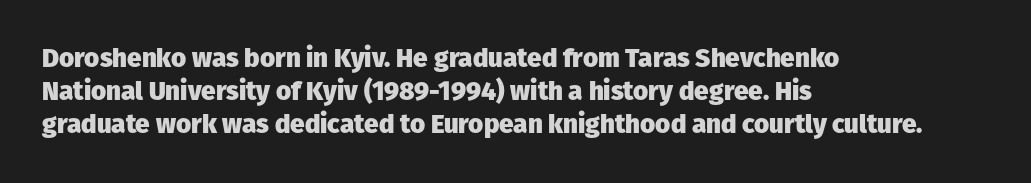
The leading is moderate, giving the passage an even texture. A dark, heavy texture on the line: the type is bold. Descenders hang freely into open space. Letter spacing: default. Notice how the passage keeps a crisp vertical edge on the left only. This is roman type, the default non-slanted kind.
